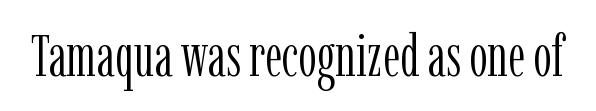
The image shows 58 px light, condensed serif type, upright; set normal letter spacing, not underlined; low stroke contrast and a medium x-height.
